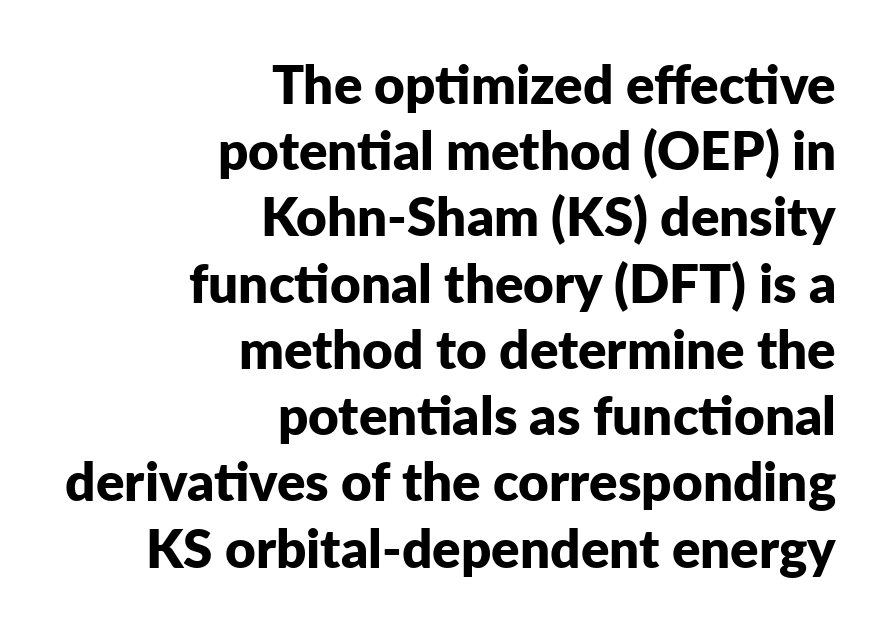
{"serif": "no", "italic": "no", "bold": "yes", "weight": "bold", "width": "normal", "stroke_contrast": "low", "x_height": "medium", "monospaced": "no", "underline": "no", "align": "right", "line_spacing": "normal", "line_spacing_ratio": 1.25, "letter_spacing": "normal", "letter_spacing_em": 0.0, "glyph_px": 53}
